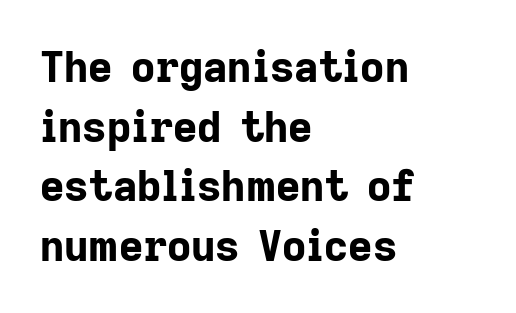
{"serif": "no", "italic": "no", "bold": "yes", "weight": "bold", "width": "normal", "stroke_contrast": "low", "x_height": "medium", "monospaced": "no", "underline": "no", "align": "left", "line_spacing": "normal", "line_spacing_ratio": 1.42, "letter_spacing": "normal", "letter_spacing_em": 0.0, "glyph_px": 42}
